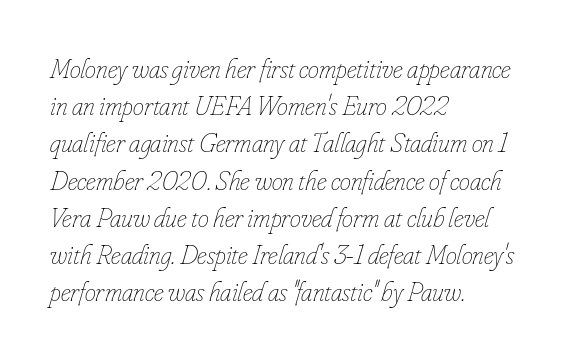
The image shows 28 px thin, condensed type, italic (leaning right); set left-aligned, normal line spacing (1.33x), normal letter spacing, not underlined; low stroke contrast and a small x-height.
